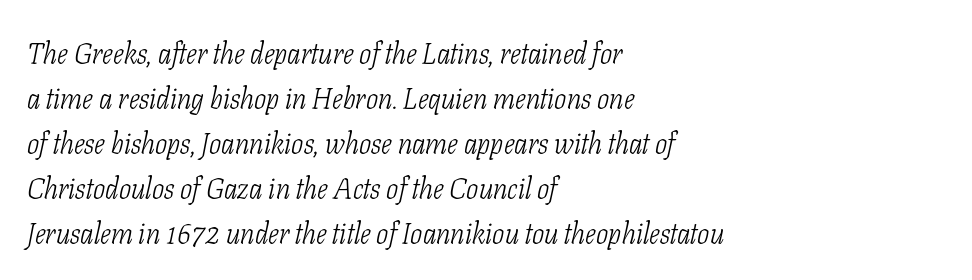
Q: Is the text bold? A: No.
Q: Is the text italic (slanted)? A: Yes, it leans right by about 11 degrees.
Q: Is the typeface a serif or a sans-serif typeface? A: Serif.
Q: Is the text underlined? A: No.
Q: How is the paragraph aligned? A: Left-aligned.
Q: Is the spacing between letters normal or unusually wide? A: Normal.
Q: Is the spacing between lines tight, normal or loose? A: Normal.
Q: Width (condensed, normal, or wide)? A: Condensed.
Q: Stroke contrast? A: Low.
Q: x-height? A: Medium.
Q: Monospaced? A: No.
